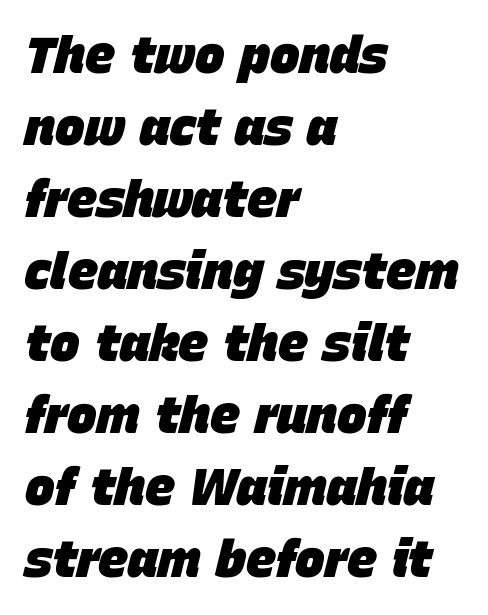
{"italic": "yes", "lean": "right", "slant_degrees": 15, "bold": "yes", "weight": "heavy", "width": "normal", "stroke_contrast": "low", "x_height": "large", "monospaced": "no", "underline": "no", "align": "left", "line_spacing": "normal", "line_spacing_ratio": 1.44, "letter_spacing": "normal", "letter_spacing_em": 0.0, "glyph_px": 50}
